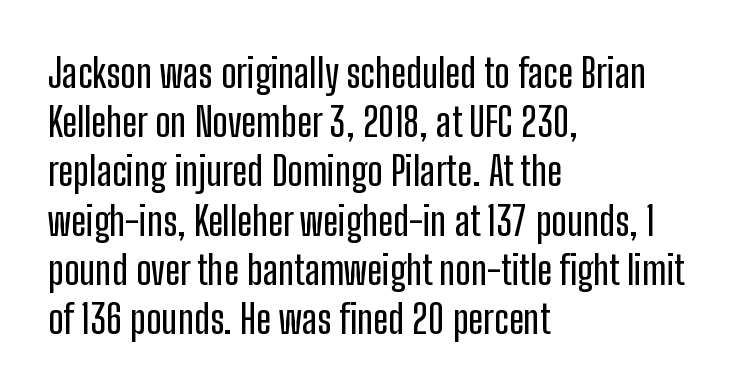
Nobody touched the tracking dial on this one. Check where the strokes stop: nothing finishes them off — pure sans. This is roman type, the default non-slanted kind. Reading down the block, your eye returns to a fixed left position each line. The letters advance in unequal steps, a hallmark of proportional type. The string is rendered with underlining switched off.
